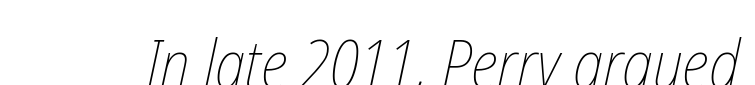
{"bold": "no", "weight": "thin", "width": "condensed", "stroke_contrast": "low", "x_height": "medium", "monospaced": "no", "underline": "no", "letter_spacing": "normal", "letter_spacing_em": 0.0, "glyph_px": 67}
